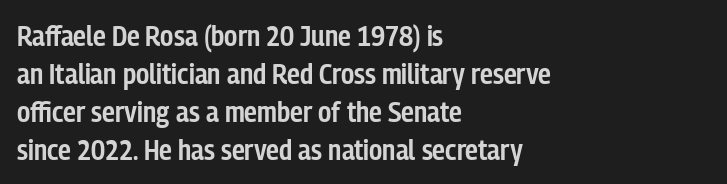
Any mark beneath the type? The region is blank. Each line starts at the same left margin while the right side varies. Glyph-to-glyph distance matches everyday printed text. These words are printed semibold, heavier than regular yet not bold. The letters stand straight up with perfectly vertical stems.
